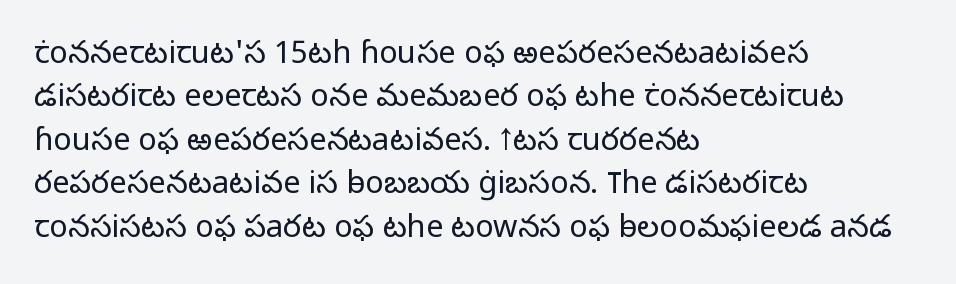
Compared with a centered layout, this one pins lines to the left instead. On a weight scale, this lands at 450 or below. The letters stand upright; this is a roman face. The string is rendered with underlining switched off.
